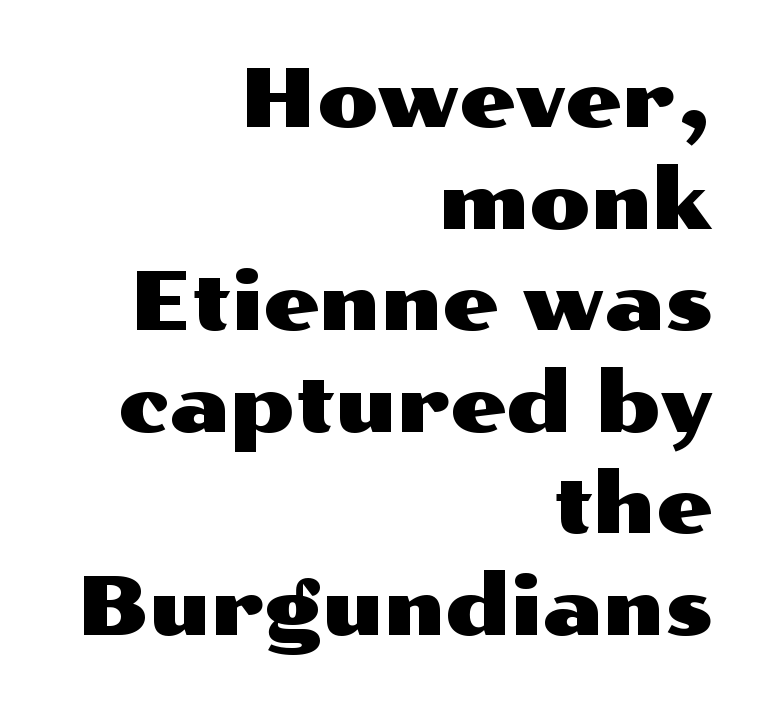
{"serif": "no", "italic": "no", "width": "wide", "stroke_contrast": "medium", "x_height": "medium", "monospaced": "no", "underline": "no", "align": "right", "line_spacing": "normal", "line_spacing_ratio": 1.27, "letter_spacing": "normal", "letter_spacing_em": 0.0, "glyph_px": 80}
